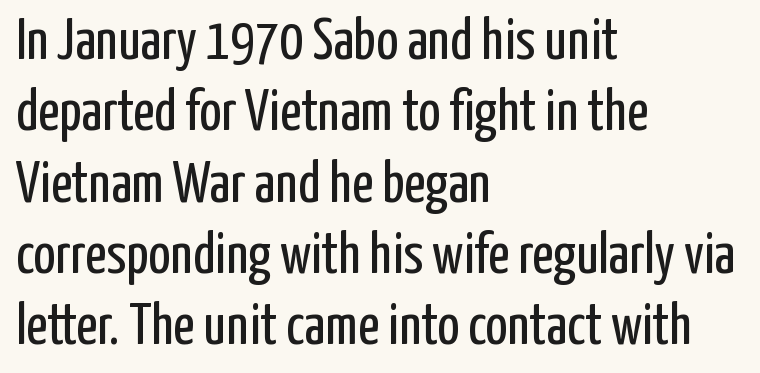
Q: Is the text bold? A: No.
Q: Is the text italic (slanted)? A: No, it is upright.
Q: Is the typeface a serif or a sans-serif typeface? A: Sans-serif.
Q: Is the text underlined? A: No.
Q: How is the paragraph aligned? A: Left-aligned.
Q: Is the spacing between letters normal or unusually wide? A: Normal.
Q: Width (condensed, normal, or wide)? A: Condensed.
Q: Stroke contrast? A: Low.
Q: x-height? A: Medium.
Q: Monospaced? A: No.
